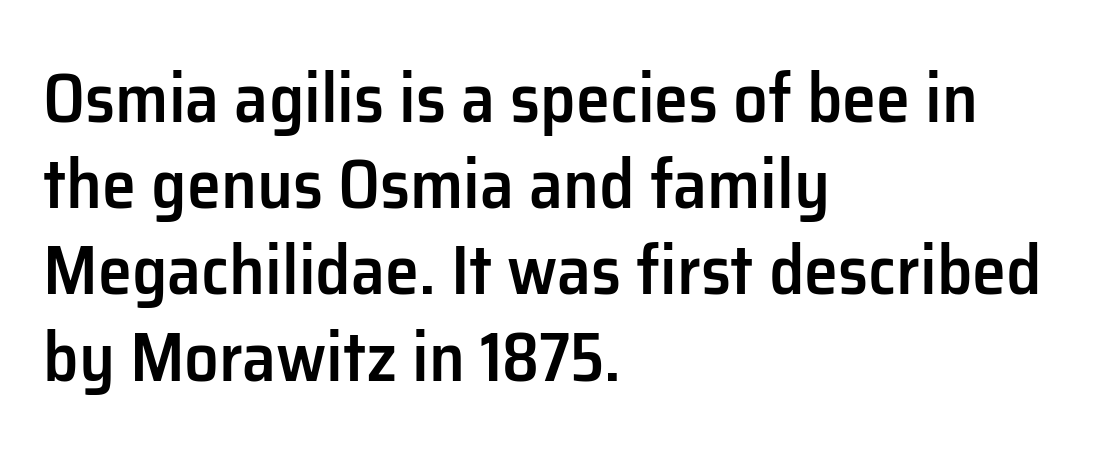
This sample is left-justified, so line endings fall wherever the words run out. Character widths vary here, with narrow letters taking less room than wide ones. In terms of weight, the rendering is demibold, just under bold. Examine the stroke ends and you'll find no serifs. Type without underlining.
